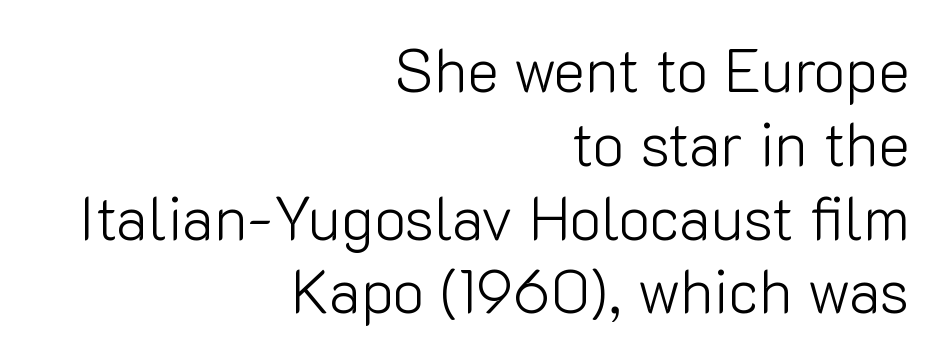
{"serif": "no", "italic": "no", "bold": "no", "weight": "light", "width": "normal", "stroke_contrast": "low", "x_height": "medium", "monospaced": "no", "underline": "no", "align": "right", "line_spacing_ratio": 1.23, "letter_spacing": "normal", "letter_spacing_em": 0.0, "glyph_px": 60}
